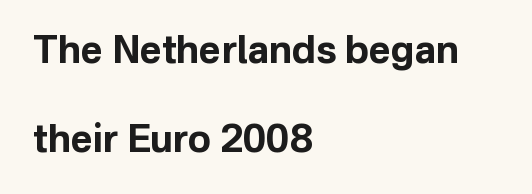
The image shows 38 px bold sans-serif type, upright; set left-aligned, loose line spacing (2.34x), normal letter spacing, not underlined; low stroke contrast and a medium x-height.
